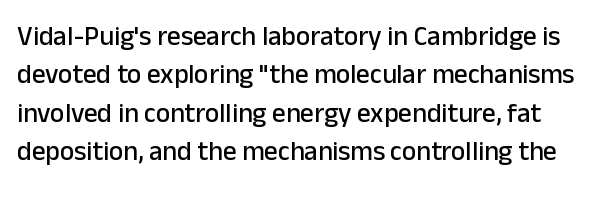
The image shows 27 px text type, upright; set normal line spacing (1.42x), normal letter spacing, not underlined.
